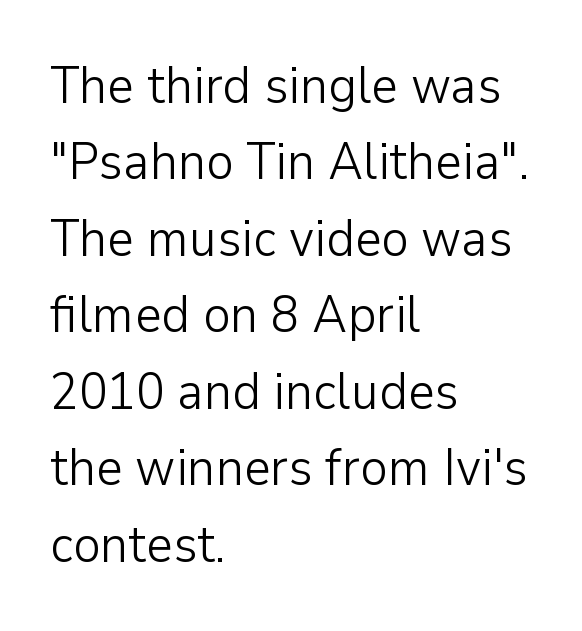
{"serif": "no", "italic": "no", "bold": "no", "weight": "light", "width": "normal", "stroke_contrast": "low", "x_height": "medium", "monospaced": "no", "underline": "no", "align": "left", "line_spacing": "normal", "line_spacing_ratio": 1.47, "letter_spacing": "normal", "letter_spacing_em": 0.0, "glyph_px": 52}
